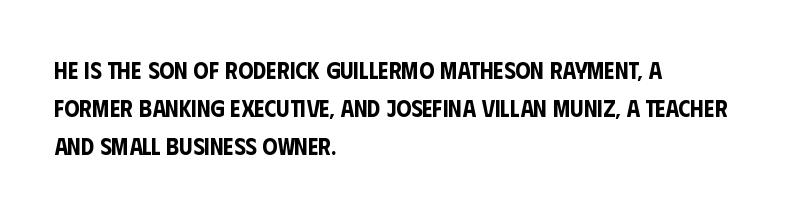
A normal amount of white space separates one row of letters from the next. In terms of letterspacing, this is plain default setting. Quick note: not italic, upright. Only glyphs here, with clear space below each row. Horizontally, the lines are justified to the leading edge only.
